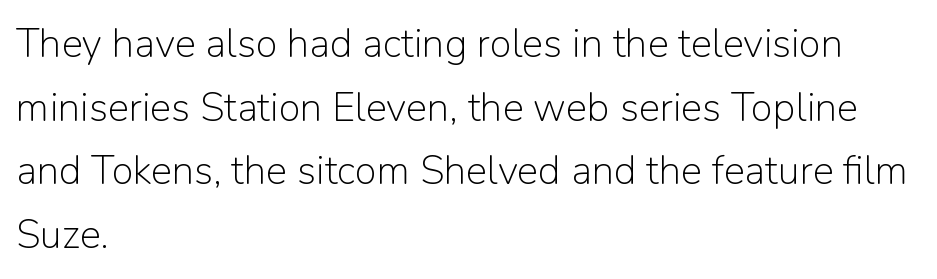
The passage shown is typed in a proportional face where columns would drift. Letters rest on an invisible, unmarked baseline. This sample uses plain, unmodified letter spacing. In terms of letterform style, serifs are entirely absent.
